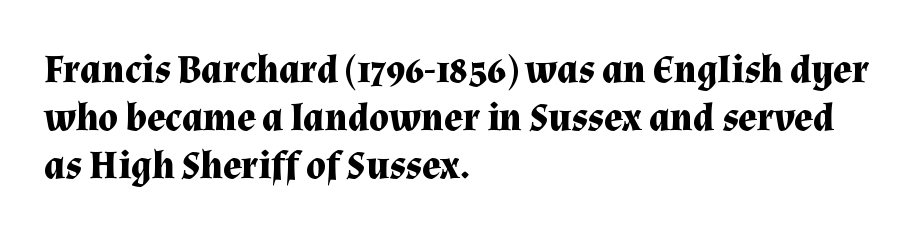
You can tell from the footed stems that serif type was used. Compared with an ordinary text face, these strokes are far heavier — a full bold. Each row of text sits above clean, open space. Think of a printed novel: that variable character pitch is what you see here. Nope, not italic — everything's standing straight.
